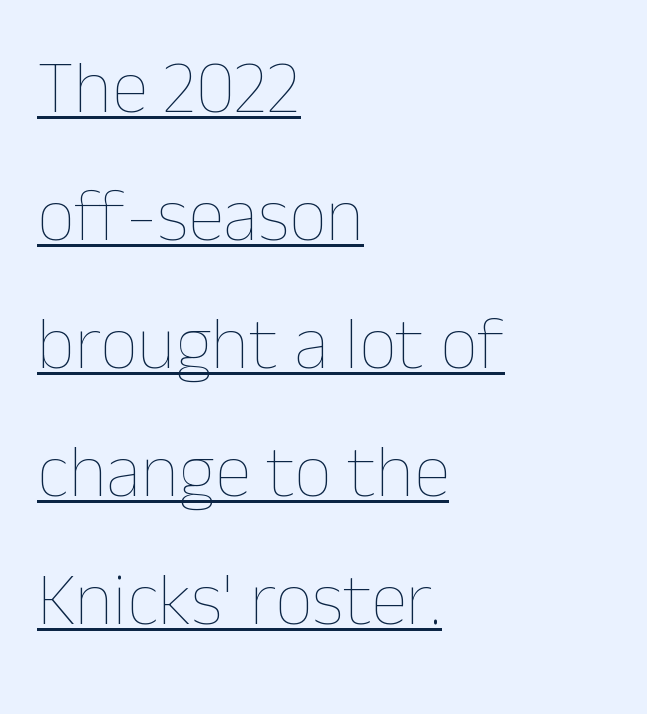
{"italic": "no", "bold": "no", "weight": "thin", "width": "normal", "stroke_contrast": "low", "x_height": "medium", "monospaced": "no", "underline": "yes", "align": "left", "line_spacing_ratio": 1.73, "letter_spacing": "normal", "letter_spacing_em": 0.0, "glyph_px": 74}
